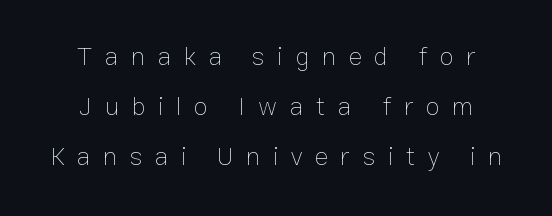
{"italic": "no", "bold": "no", "underline": "no", "align": "center", "line_spacing": "loose", "line_spacing_ratio": 1.93, "letter_spacing": "wide", "letter_spacing_em": 0.48, "glyph_px": 26}
